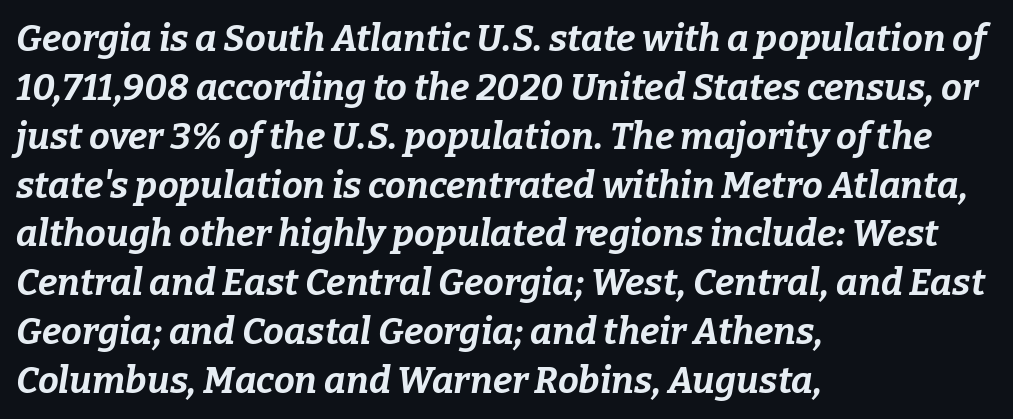
{"italic": "yes", "lean": "right", "slant_degrees": 9, "bold": "yes", "weight": "bold", "width": "normal", "stroke_contrast": "low", "x_height": "medium", "monospaced": "no", "underline": "no", "align": "left", "line_spacing": "normal", "line_spacing_ratio": 1.32, "letter_spacing": "normal", "letter_spacing_em": 0.0, "glyph_px": 37}
